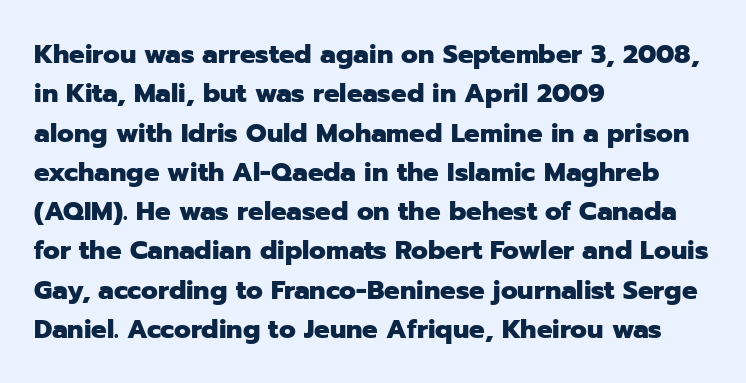
The image shows 26 px bold type, upright; set left-aligned, normal line spacing (1.51x), normal letter spacing, not underlined.
